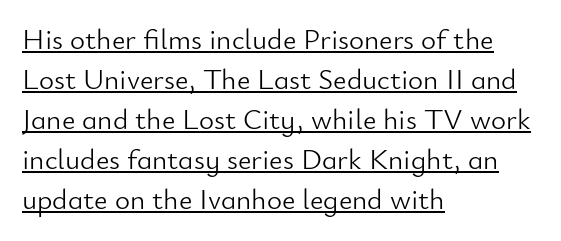
{"serif": "no", "italic": "no", "bold": "no", "weight": "light", "width": "normal", "stroke_contrast": "low", "x_height": "small", "monospaced": "no", "underline": "yes", "align": "left", "line_spacing": "normal", "line_spacing_ratio": 1.38, "letter_spacing": "normal", "letter_spacing_em": 0.0, "glyph_px": 29}
